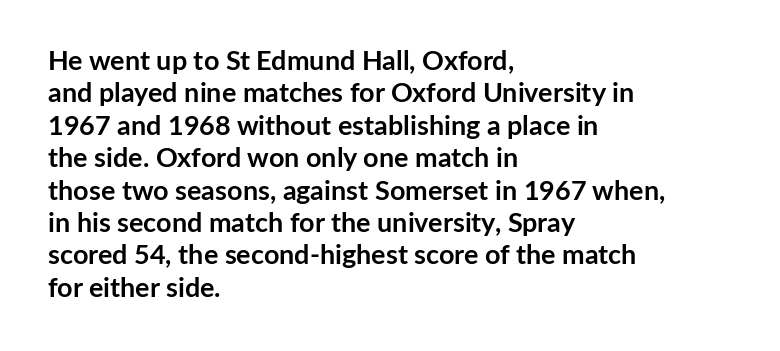
{"italic": "no", "bold": "yes", "underline": "no", "align": "left", "line_spacing_ratio": 1.2, "letter_spacing": "normal", "letter_spacing_em": 0.0, "glyph_px": 27}
